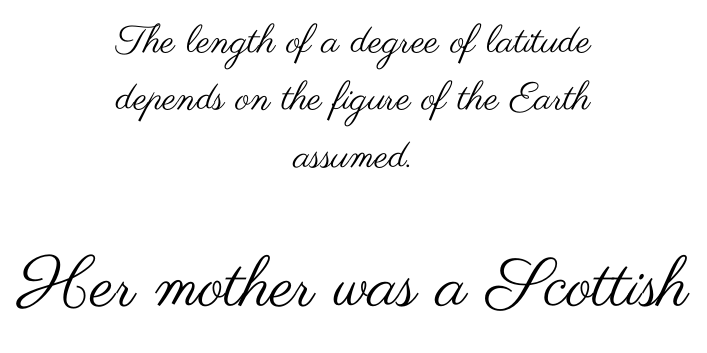
Q: Is the text bold? A: No.
Q: Is the text italic (slanted)? A: Yes.
Q: Is the typeface a serif or a sans-serif typeface? A: Sans-serif.
Q: Is the text underlined? A: No.
Q: How is the paragraph aligned? A: Centered.
Q: Is the spacing between letters normal or unusually wide? A: Normal.
Q: Is the spacing between lines tight, normal or loose? A: Normal.
Q: Which block of text is set in a larger size, the first (top) or the second (bottom)? A: The second (bottom) one.
Q: Width (condensed, normal, or wide)? A: Wide.
Q: Stroke contrast? A: Medium.
Q: x-height? A: Small.
Q: Monospaced? A: No.
